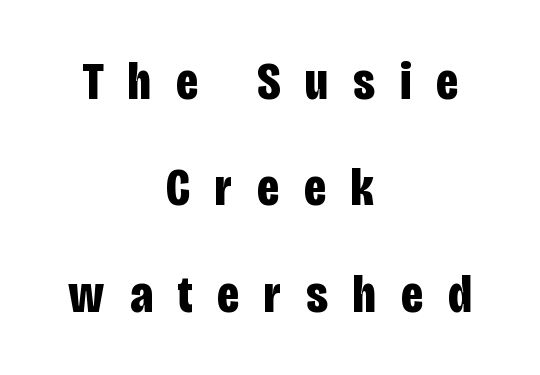
Q: Is the text bold? A: Yes.
Q: Is the text italic (slanted)? A: No, it is upright.
Q: Is the typeface a serif or a sans-serif typeface? A: Sans-serif.
Q: Is the text underlined? A: No.
Q: How is the paragraph aligned? A: Centered.
Q: Is the spacing between letters normal or unusually wide? A: Unusually wide.
Q: Is the spacing between lines tight, normal or loose? A: Loose.
Q: Width (condensed, normal, or wide)? A: Condensed.
Q: Stroke contrast? A: Low.
Q: x-height? A: Large.
Q: Monospaced? A: No.
